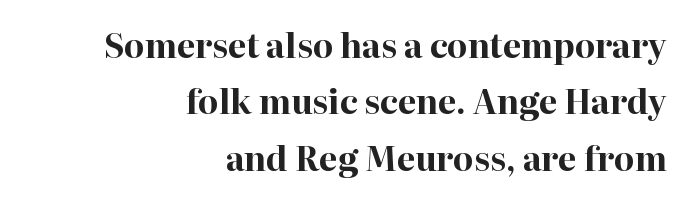
{"serif": "yes", "italic": "no", "bold": "yes", "weight": "bold", "width": "normal", "stroke_contrast": "high", "x_height": "medium", "monospaced": "no", "underline": "no", "align": "right", "line_spacing_ratio": 1.71, "letter_spacing": "normal", "letter_spacing_em": 0.0, "glyph_px": 33}
